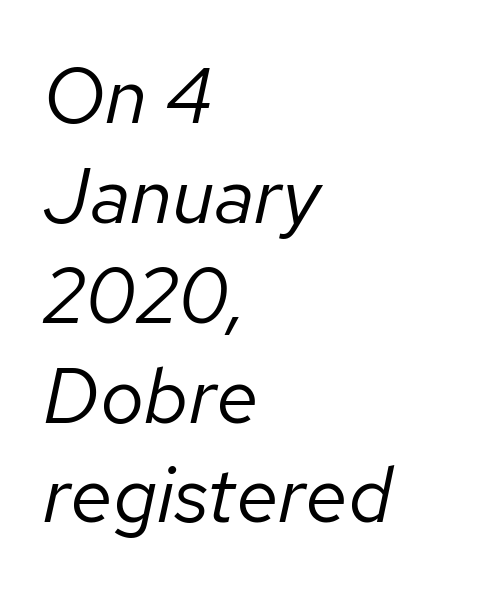
Any mark beneath the type? The region is blank. There is no visible air inserted between adjacent glyphs. Do the characters align in a grid? No, the font is proportional. The passage shown is not bold in any degree. The compositor pushed each line to the left boundary. Emphasis-style slanted type is in use.
